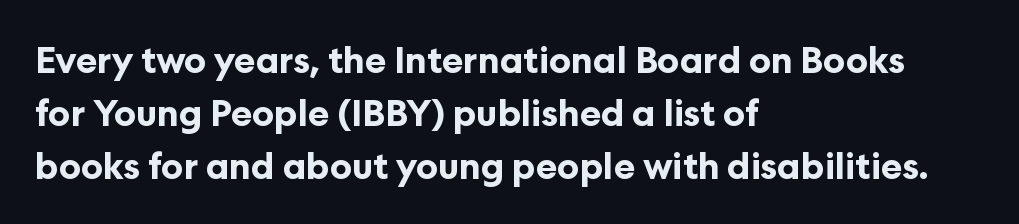
The ragged edge is on the right, which tells us the setting is flush left. Classification — sans serif. These lines are rendered in a variable-pitch font. The space beneath each line is pristine and unruled.
